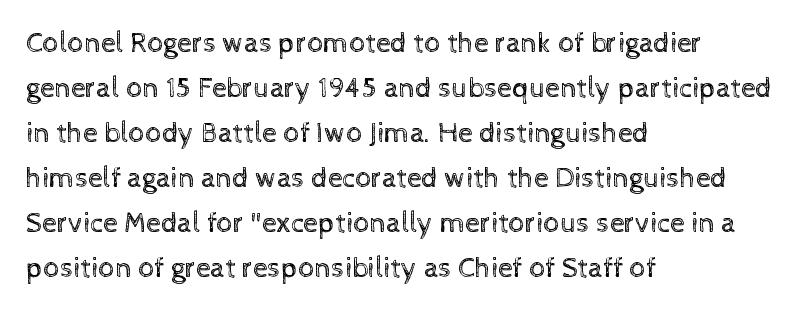
Q: Is the text bold? A: No.
Q: Is the text italic (slanted)? A: No, it is upright.
Q: Is the text underlined? A: No.
Q: How is the paragraph aligned? A: Left-aligned.
Q: Is the spacing between letters normal or unusually wide? A: Normal.
Q: Is the spacing between lines tight, normal or loose? A: Normal.
Q: Width (condensed, normal, or wide)? A: Normal.
Q: x-height? A: Medium.
Q: Monospaced? A: No.
